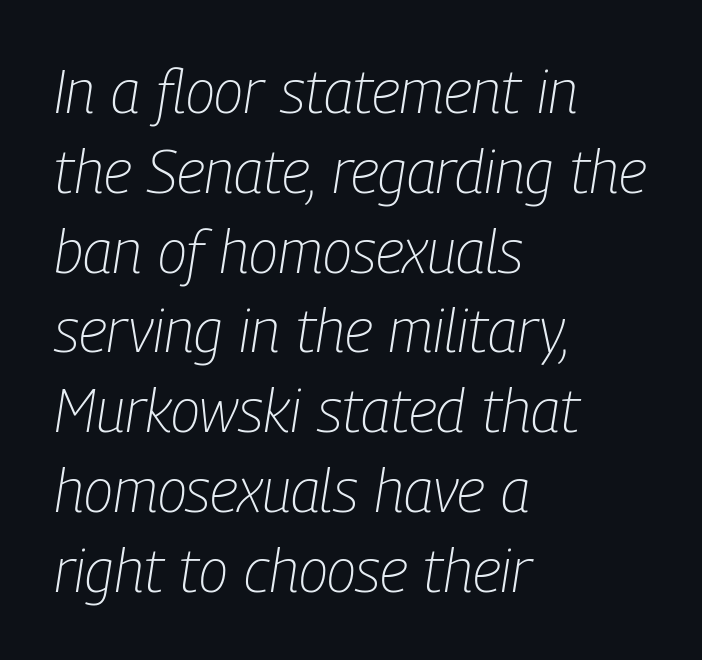
Q: Is the text bold? A: No.
Q: Is the text italic (slanted)? A: Yes, it leans right by about 9 degrees.
Q: Is the text underlined? A: No.
Q: How is the paragraph aligned? A: Left-aligned.
Q: Is the spacing between letters normal or unusually wide? A: Normal.
Q: Is the spacing between lines tight, normal or loose? A: Normal.
Q: Width (condensed, normal, or wide)? A: Condensed.
Q: Stroke contrast? A: Low.
Q: x-height? A: Medium.
Q: Monospaced? A: No.
